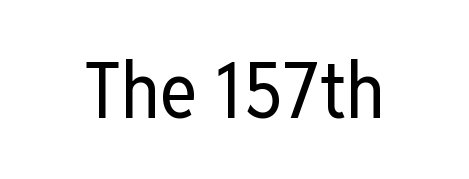
Compared with typical body copy, the letter spacing here is the same. The baseline area is clear. The typesetting does not lean heavy: it is not bold. A typesetter would call this proportional, since set widths differ per character. Stroke terminals: plain, sans-serif.
